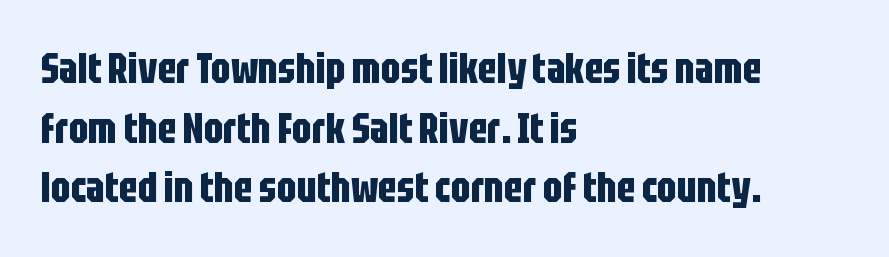
{"serif": "no", "italic": "no", "bold": "yes", "weight": "bold", "width": "condensed", "stroke_contrast": "low", "x_height": "large", "monospaced": "no", "underline": "no", "align": "left", "line_spacing": "normal", "line_spacing_ratio": 1.42, "letter_spacing": "normal", "letter_spacing_em": 0.0, "glyph_px": 42}
